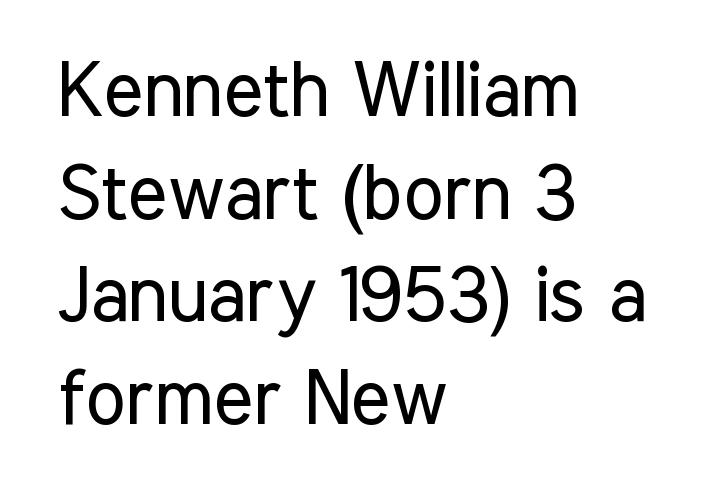
The image shows 76 px regular-weight, condensed sans-serif type, upright; set left-aligned, normal line spacing (1.35x), normal letter spacing, not underlined; low stroke contrast and a medium x-height.
